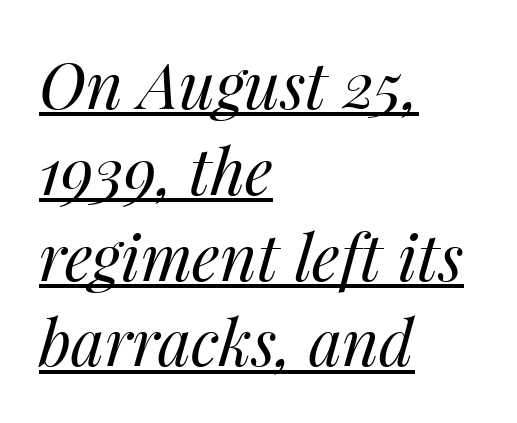
Q: Is the text bold? A: No.
Q: Is the text italic (slanted)? A: Yes, it leans right by about 14 degrees.
Q: Is the text underlined? A: Yes.
Q: How is the paragraph aligned? A: Left-aligned.
Q: Is the spacing between letters normal or unusually wide? A: Normal.
Q: Is the spacing between lines tight, normal or loose? A: Normal.
Q: Width (condensed, normal, or wide)? A: Normal.
Q: Stroke contrast? A: Medium.
Q: x-height? A: Medium.
Q: Monospaced? A: No.
